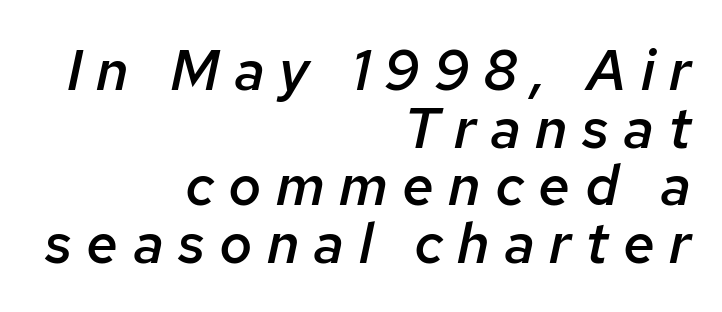
{"italic": "yes", "lean": "right", "slant_degrees": 12, "bold": "semi", "weight": "semibold", "width": "normal", "stroke_contrast": "low", "x_height": "medium", "monospaced": "no", "underline": "no", "align": "right", "line_spacing": "tight", "line_spacing_ratio": 1.01, "letter_spacing": "wide", "letter_spacing_em": 0.25, "glyph_px": 57}
